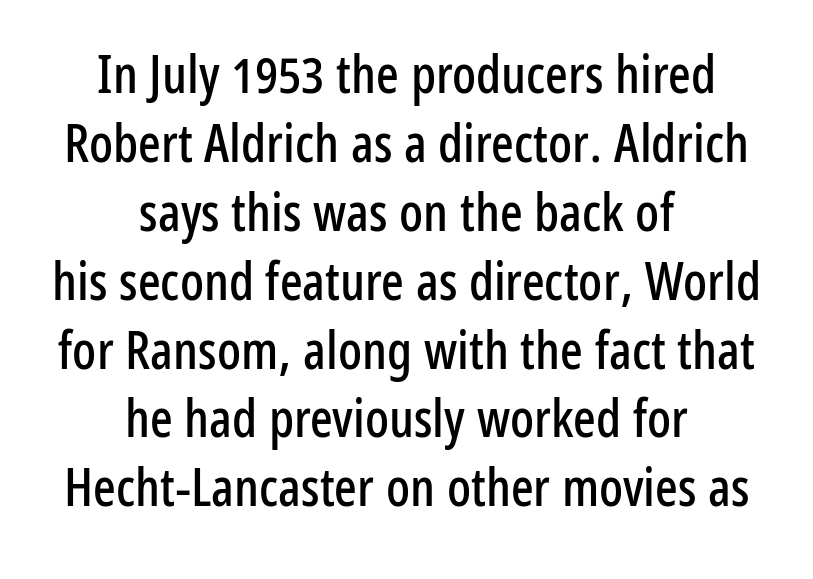
The image shows 53 px condensed sans-serif type, upright; set centered, normal line spacing (1.3x), normal letter spacing, not underlined; low stroke contrast and a medium x-height.
